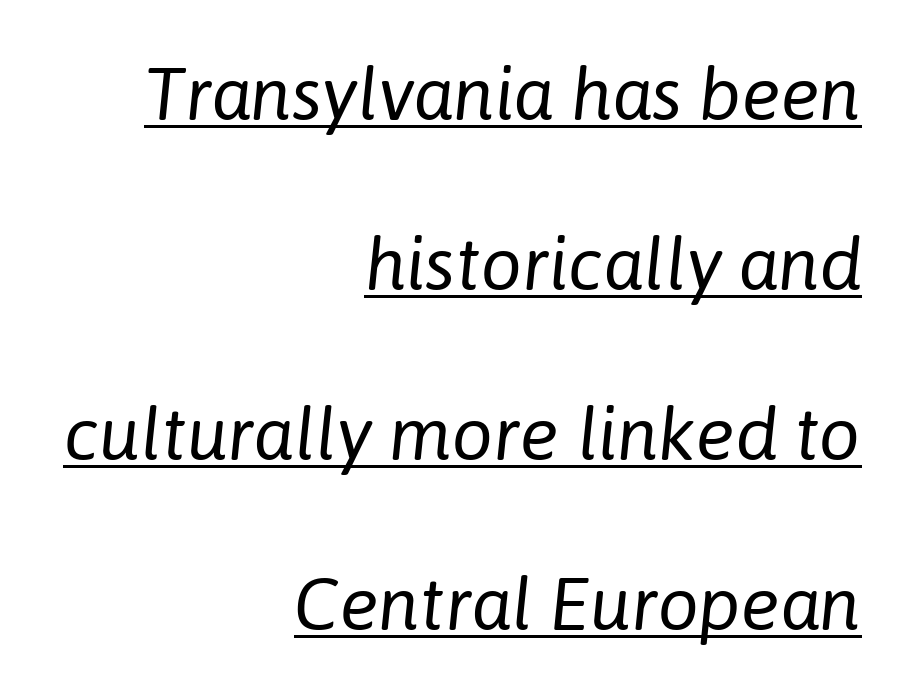
No letter is thick-stroked: the sample isn't bold. Here the designer chose a conventional face with non-uniform glyph widths. The lettering tilts uniformly, giving the passage an italic look. The setting favours the right margin, as signatures and pull-quotes sometimes do.
